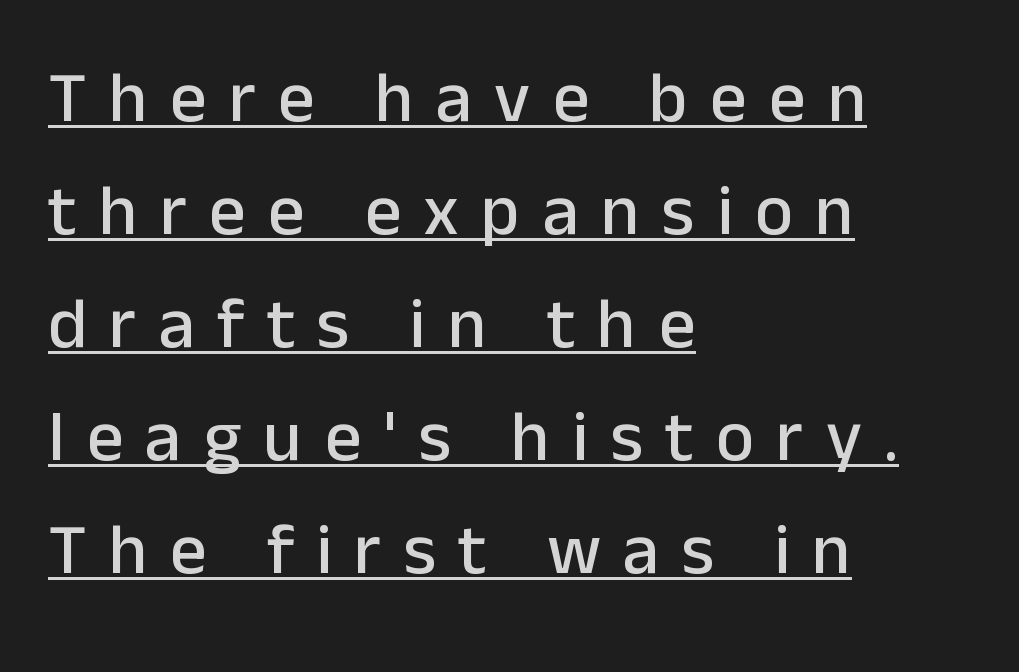
Q: Is the text italic (slanted)? A: No, it is upright.
Q: Is the typeface a serif or a sans-serif typeface? A: Sans-serif.
Q: Is the text underlined? A: Yes.
Q: How is the paragraph aligned? A: Left-aligned.
Q: Is the spacing between letters normal or unusually wide? A: Unusually wide.
Q: Is the spacing between lines tight, normal or loose? A: Normal.
Q: Width (condensed, normal, or wide)? A: Normal.
Q: Stroke contrast? A: Low.
Q: x-height? A: Medium.
Q: Monospaced? A: No.
